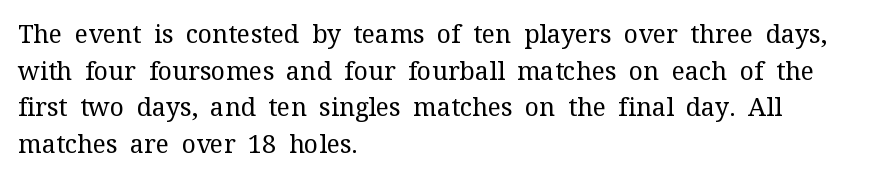
The image shows 25 px text type, upright; set left-aligned, normal line spacing (1.47x), normal letter spacing, not underlined.
